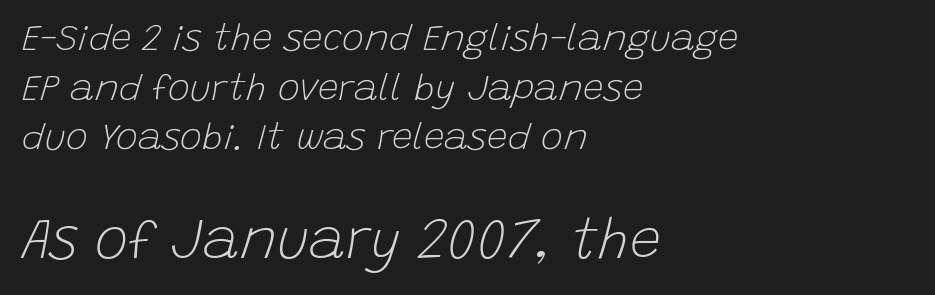
The image shows 56 px light type, italic (leaning right); set left-aligned, normal line spacing (1.34x), normal letter spacing, not underlined; the second (bottom) block is 1.51x larger; low stroke contrast and a large x-height.
